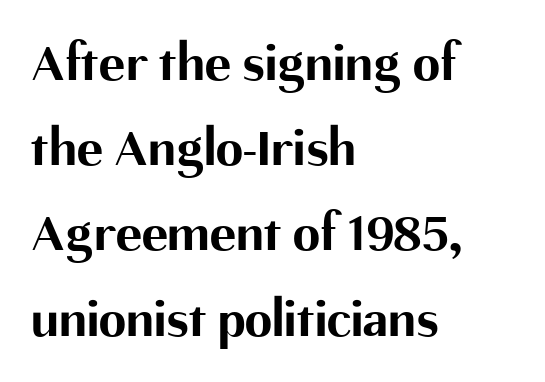
This sample has the flowing, uneven cadence of proportional lettering. These lines keep a tight, regular rhythm from letter to letter. The lettering stays uniformly vertical, giving the passage a roman look. The letters carry no serifs — their stems end cleanly without finishing strokes. A dark, heavy texture on the line: the type is bold.
